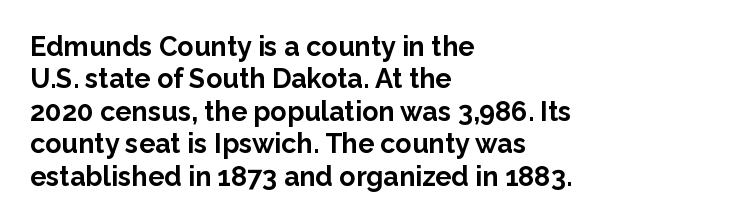
Q: Is the text bold? A: Yes.
Q: Is the text italic (slanted)? A: No, it is upright.
Q: Is the text underlined? A: No.
Q: How is the paragraph aligned? A: Left-aligned.
Q: Is the spacing between letters normal or unusually wide? A: Normal.
